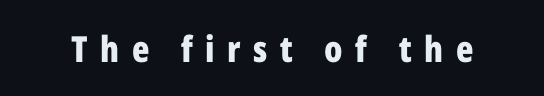
{"serif": "no", "italic": "no", "bold": "yes", "weight": "bold", "width": "condensed", "stroke_contrast": "low", "x_height": "medium", "monospaced": "no", "underline": "no", "letter_spacing": "wide", "letter_spacing_em": 0.35, "glyph_px": 36}
